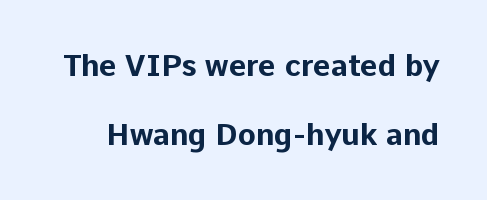
Q: Is the text bold? A: Yes.
Q: Is the text italic (slanted)? A: No, it is upright.
Q: Is the typeface a serif or a sans-serif typeface? A: Sans-serif.
Q: Is the text underlined? A: No.
Q: Is the spacing between letters normal or unusually wide? A: Normal.
Q: Is the spacing between lines tight, normal or loose? A: Loose.
Q: Width (condensed, normal, or wide)? A: Normal.
Q: Stroke contrast? A: Low.
Q: x-height? A: Medium.
Q: Monospaced? A: No.
